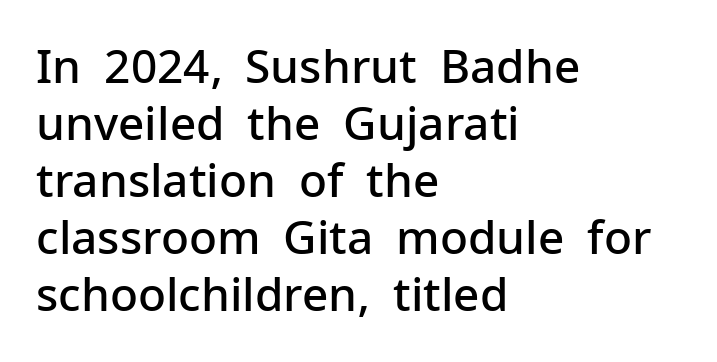
{"serif": "no", "italic": "no", "bold": "semi", "weight": "semibold", "width": "normal", "stroke_contrast": "low", "x_height": "medium", "monospaced": "no", "underline": "no", "align": "left", "line_spacing_ratio": 1.24, "letter_spacing": "normal", "letter_spacing_em": 0.0, "glyph_px": 46}
